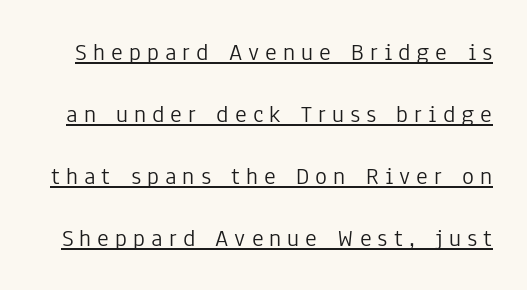
Q: Is the text bold? A: No.
Q: Is the text italic (slanted)? A: No, it is upright.
Q: Is the text underlined? A: Yes.
Q: Is the spacing between letters normal or unusually wide? A: Unusually wide.
Q: Is the spacing between lines tight, normal or loose? A: Loose.
